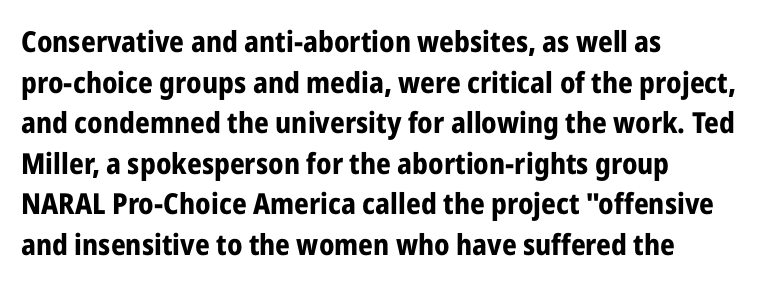
Q: Is the text bold? A: Yes.
Q: Is the text italic (slanted)? A: No, it is upright.
Q: Is the typeface a serif or a sans-serif typeface? A: Sans-serif.
Q: Is the text underlined? A: No.
Q: How is the paragraph aligned? A: Left-aligned.
Q: Is the spacing between letters normal or unusually wide? A: Normal.
Q: Is the spacing between lines tight, normal or loose? A: Normal.
Q: Width (condensed, normal, or wide)? A: Condensed.
Q: Stroke contrast? A: Low.
Q: x-height? A: Medium.
Q: Monospaced? A: No.
